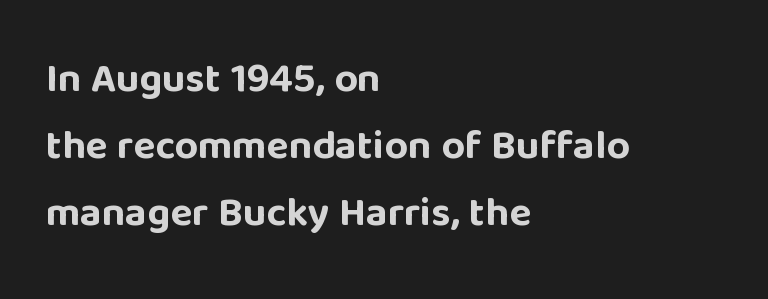
{"serif": "no", "italic": "no", "bold": "yes", "weight": "bold", "width": "normal", "stroke_contrast": "low", "x_height": "large", "monospaced": "no", "underline": "no", "align": "left", "line_spacing": "normal", "line_spacing_ratio": 1.63, "letter_spacing": "normal", "letter_spacing_em": 0.0, "glyph_px": 41}
